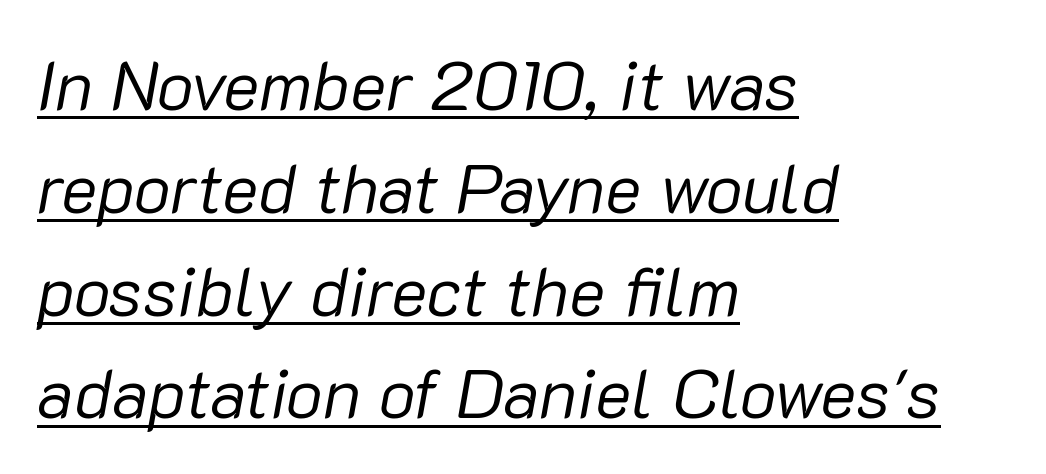
Q: Is the text bold? A: No.
Q: Is the text italic (slanted)? A: Yes, it leans right by about 10 degrees.
Q: Is the text underlined? A: Yes.
Q: How is the paragraph aligned? A: Left-aligned.
Q: Is the spacing between letters normal or unusually wide? A: Normal.
Q: Is the spacing between lines tight, normal or loose? A: Normal.
Q: Width (condensed, normal, or wide)? A: Normal.
Q: Stroke contrast? A: Low.
Q: x-height? A: Medium.
Q: Monospaced? A: No.
